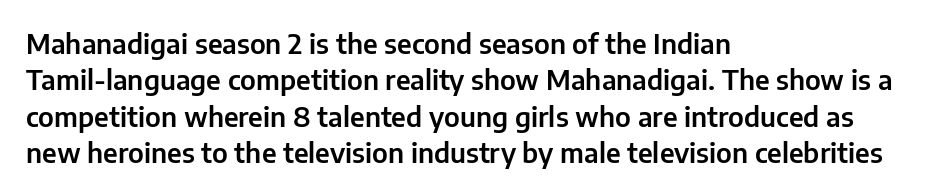
Q: Is the text italic (slanted)? A: No, it is upright.
Q: Is the text underlined? A: No.
Q: How is the paragraph aligned? A: Left-aligned.
Q: Is the spacing between letters normal or unusually wide? A: Normal.
Q: Is the spacing between lines tight, normal or loose? A: Normal.
